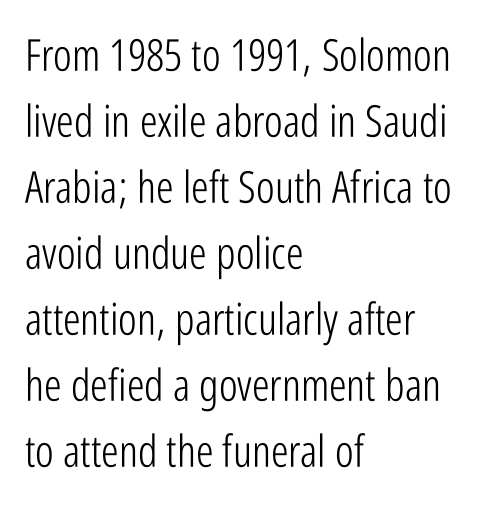
Honestly, there is no underline to notice here at all. No extra tracking has been applied to these lines. Horizontally, the lines are justified to the leading edge only. Posture: vertical. Summary of vertical rhythm: regular, with standard interline spacing.
